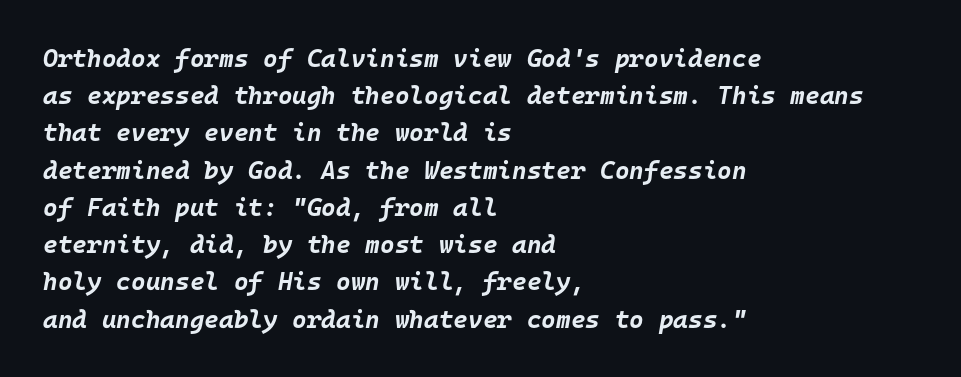
Q: Is the text bold? A: Yes.
Q: Is the text italic (slanted)? A: Yes, it leans right by about 10 degrees.
Q: Is the text underlined? A: No.
Q: How is the paragraph aligned? A: Left-aligned.
Q: Is the spacing between letters normal or unusually wide? A: Normal.
Q: Is the spacing between lines tight, normal or loose? A: Normal.
